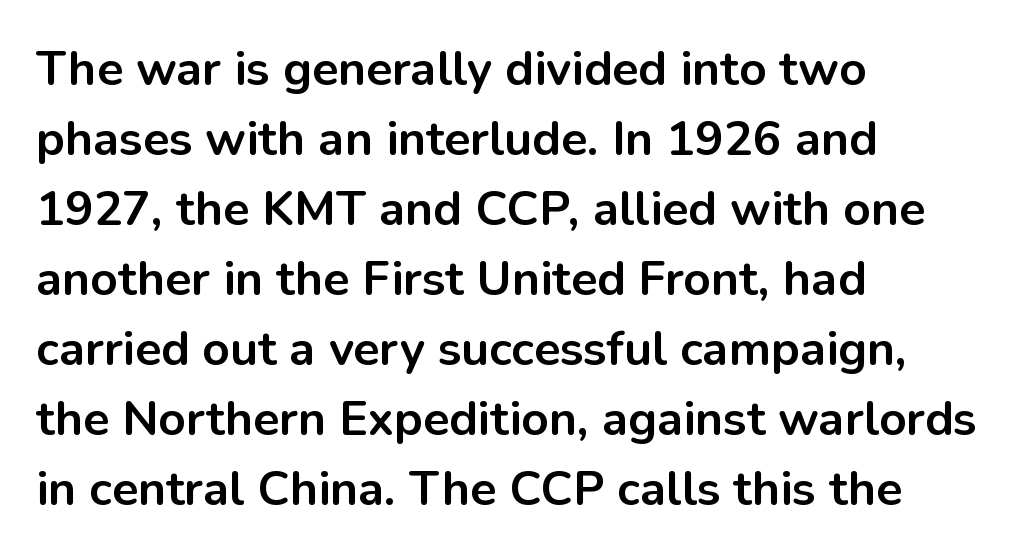
The passage shown is not underscored anywhere. The vertical gap from one line to the next is medium. Each letter's strokes conclude bluntly, with no projecting serifs. A typesetter would call this proportional, since set widths differ per character. These lines are set flush left with a ragged right edge.
